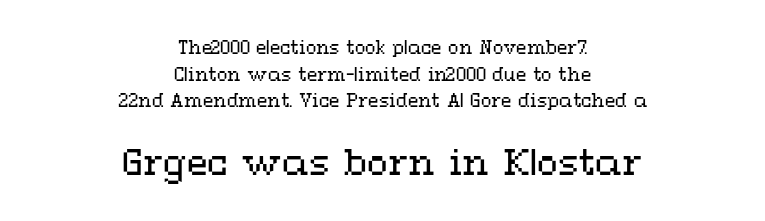
The axis of the letterforms is exactly vertical. Whoever set this made the second block the dominant, larger element. The lines are quadded center. Here the designer chose a conventional face with non-uniform glyph widths.
